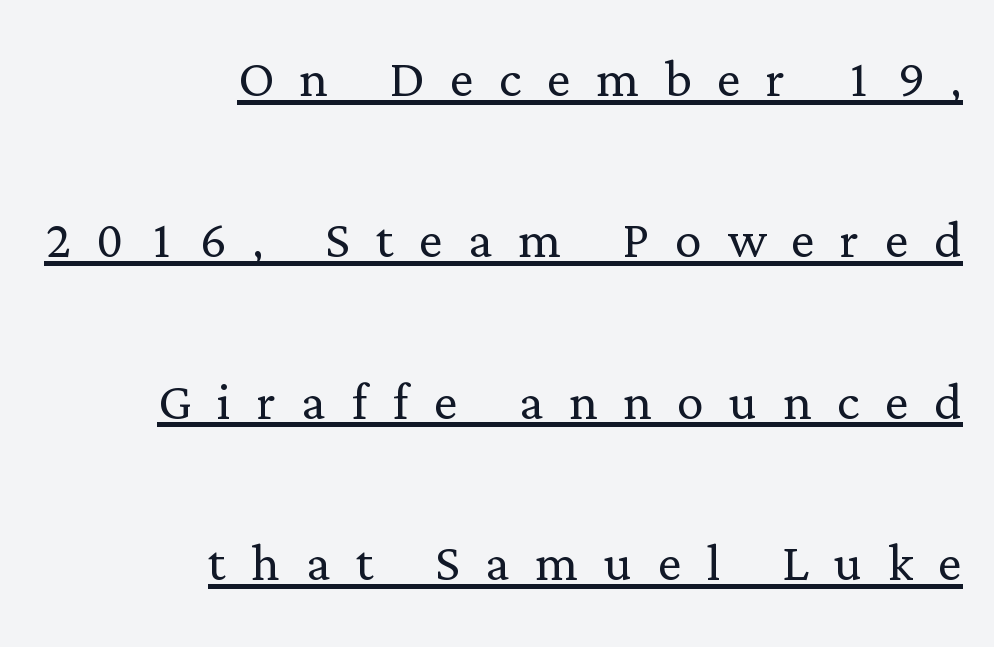
Font category for this specimen: serif. The characters are drawn with everyday or finer stroke widths. Summary of vertical rhythm: relaxed, with wide interline spacing. Every character sits straight up, as roman type does. The horizontal fit of the characters is loose and conspicuously gappy. Alignment: flush right.
